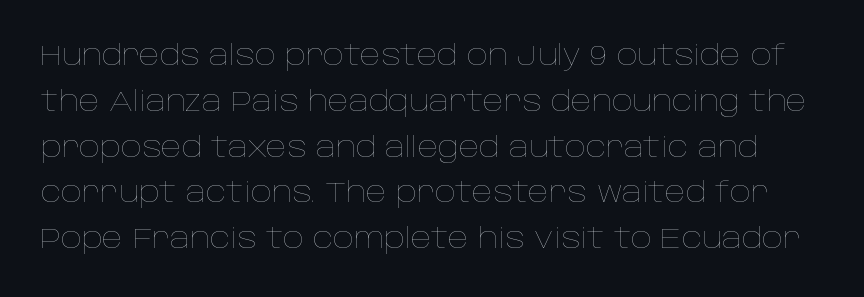
The image shows 29 px thin type, upright; set normal line spacing (1.58x), normal letter spacing, not underlined; low stroke contrast and a large x-height.
